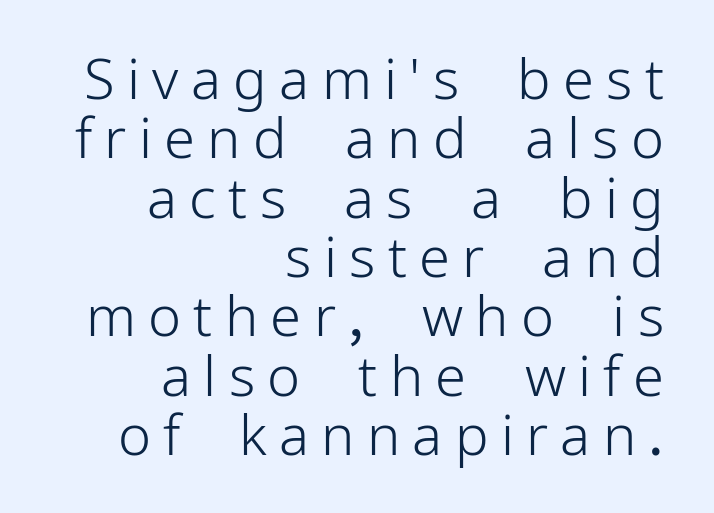
There is plenty of visible air inserted between adjacent glyphs. A light-to-regular cut is what we see here. The text block is weighted toward the right margin, trailing off unevenly leftward. Font category for this specimen: sans-serif.
